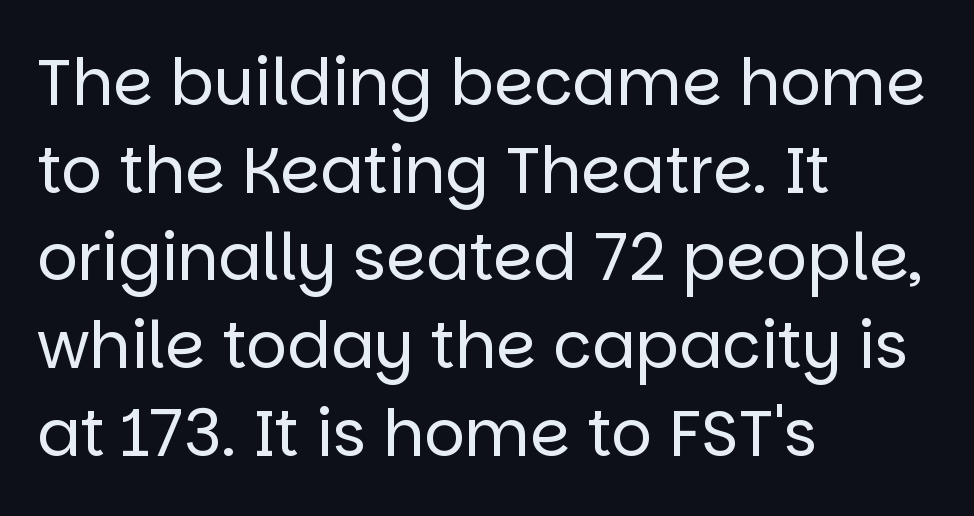
Q: Is the text bold? A: No.
Q: Is the text italic (slanted)? A: No, it is upright.
Q: Is the typeface a serif or a sans-serif typeface? A: Sans-serif.
Q: Is the text underlined? A: No.
Q: How is the paragraph aligned? A: Left-aligned.
Q: Is the spacing between letters normal or unusually wide? A: Normal.
Q: Is the spacing between lines tight, normal or loose? A: Normal.
Q: Width (condensed, normal, or wide)? A: Normal.
Q: Stroke contrast? A: Low.
Q: x-height? A: Large.
Q: Monospaced? A: No.
